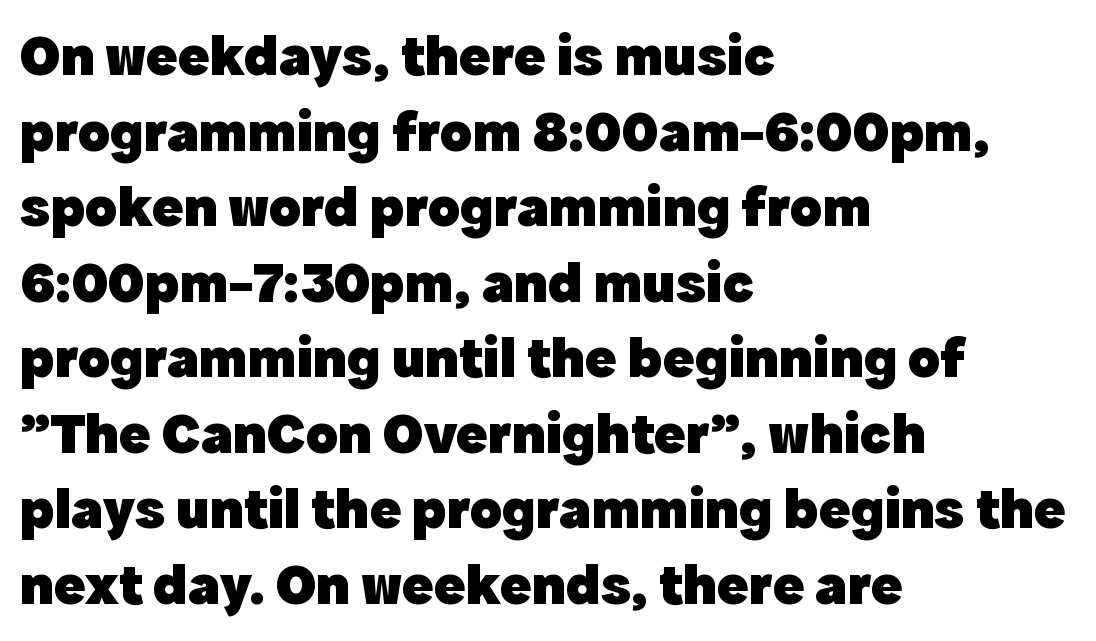
Q: Is the text bold? A: Yes.
Q: Is the text italic (slanted)? A: No, it is upright.
Q: Is the typeface a serif or a sans-serif typeface? A: Sans-serif.
Q: Is the text underlined? A: No.
Q: How is the paragraph aligned? A: Left-aligned.
Q: Is the spacing between letters normal or unusually wide? A: Normal.
Q: Is the spacing between lines tight, normal or loose? A: Normal.
Q: Width (condensed, normal, or wide)? A: Normal.
Q: x-height? A: Medium.
Q: Monospaced? A: No.
